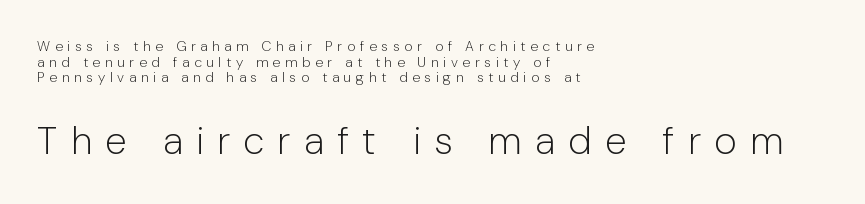
Rendered with straight, roman letterforms. The rendering anchors every line to the left-hand side. This reads as an unemphasized weight, regular at the heaviest. Is this a fixed-width face? No — the glyphs have proportional, varying widths. The characters display no serif detailing; their extremities are plain. Interline gaps are noticeably narrow in this sample.
